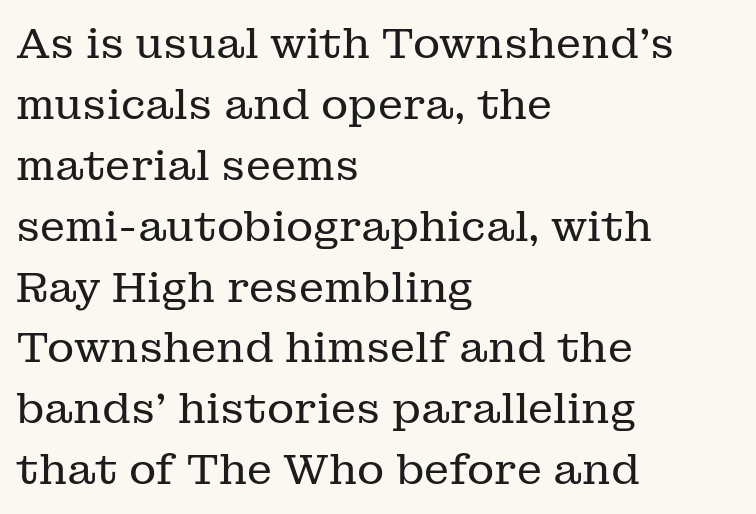
Rule under the text: the space is simply empty. These lines sit exactly where default settings would place them. The font is comparable to plain body text, perhaps lighter. Each letter keeps its own natural width here, so spacing adapts to shape. The characters display serif detailing at their extremities.
